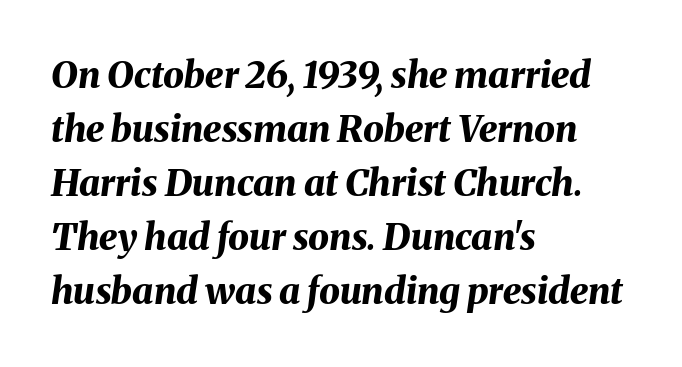
The image shows 37 px bold type, italic (leaning right); set left-aligned, normal line spacing (1.46x), normal letter spacing, not underlined; medium stroke contrast and a medium x-height.
